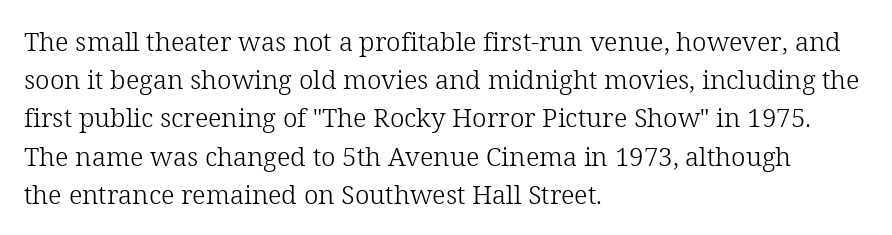
The image shows 26 px text type, upright; set left-aligned, normal line spacing (1.47x), normal letter spacing, not underlined.
